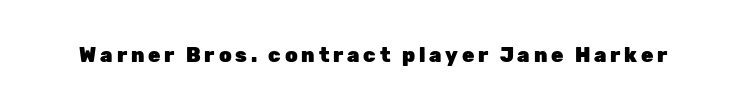
The image shows 20 px bold type, upright; set not underlined.
